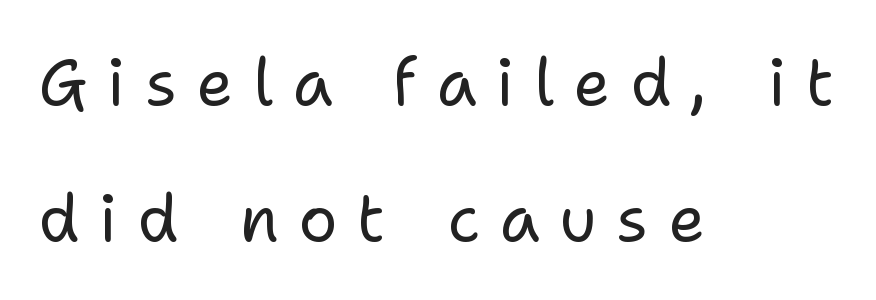
The image shows 65 px regular-weight sans-serif type, upright; set left-aligned, loose line spacing (2.09x), unusually wide letter spacing (+0.3 em), not underlined; low stroke contrast and a medium x-height.
